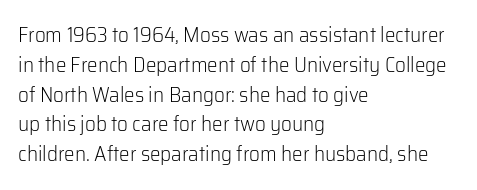
Q: Is the text bold? A: No.
Q: Is the text italic (slanted)? A: No, it is upright.
Q: Is the text underlined? A: No.
Q: How is the paragraph aligned? A: Left-aligned.
Q: Is the spacing between letters normal or unusually wide? A: Normal.
Q: Is the spacing between lines tight, normal or loose? A: Normal.
